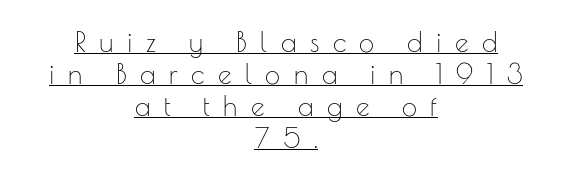
The image shows 27 px text type, upright; set centered, line spacing 1.18x, unusually wide letter spacing (+0.5 em), underlined.
